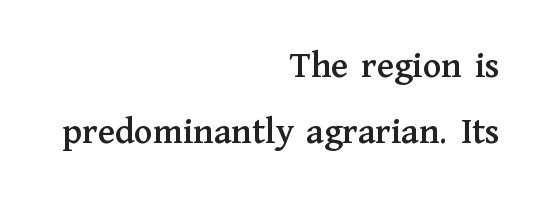
{"serif": "yes", "italic": "no", "width": "normal", "stroke_contrast": "medium", "x_height": "medium", "monospaced": "no", "underline": "no", "align": "right", "line_spacing_ratio": 1.74, "letter_spacing": "normal", "letter_spacing_em": 0.0, "glyph_px": 38}
